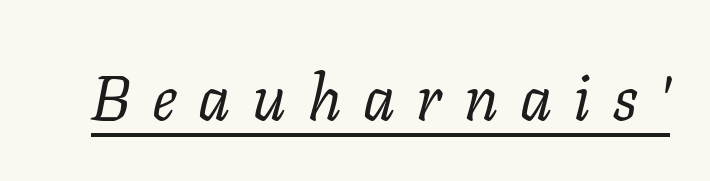
{"serif": "yes", "italic": "yes", "lean": "right", "slant_degrees": 11, "bold": "no", "weight": "regular", "width": "normal", "stroke_contrast": "low", "x_height": "medium", "monospaced": "no", "underline": "yes", "letter_spacing": "wide", "letter_spacing_em": 0.34, "glyph_px": 63}
